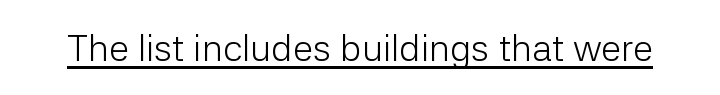
{"serif": "no", "italic": "no", "bold": "no", "weight": "light", "width": "normal", "stroke_contrast": "low", "x_height": "medium", "monospaced": "no", "underline": "yes", "letter_spacing": "normal", "letter_spacing_em": 0.0, "glyph_px": 37}
